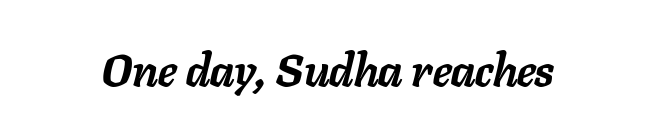
Set as a true bold cut, around the 700 mark. This rendering leaves character spacing at its baseline value. This sample has the flowing, uneven cadence of proportional lettering. It's the slanting kind of type. Underlining? Definitely not there.
